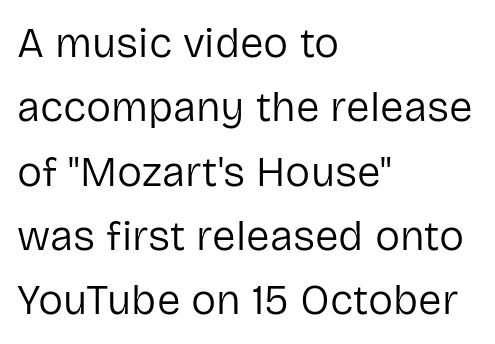
The image shows 42 px regular-weight sans-serif type, upright; set left-aligned, normal line spacing (1.53x), normal letter spacing, not underlined; low stroke contrast and a medium x-height.
